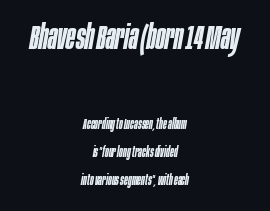
Q: Is the text bold? A: Semi-bold.
Q: Is the text italic (slanted)? A: Yes, it leans right by about 10 degrees.
Q: Is the text underlined? A: No.
Q: How is the paragraph aligned? A: Centered.
Q: Is the spacing between letters normal or unusually wide? A: Normal.
Q: Is the spacing between lines tight, normal or loose? A: Loose.
Q: Which block of text is set in a larger size, the first (top) or the second (bottom)? A: The first (top) one.
Q: Width (condensed, normal, or wide)? A: Condensed.
Q: Stroke contrast? A: Low.
Q: x-height? A: Large.
Q: Monospaced? A: No.
